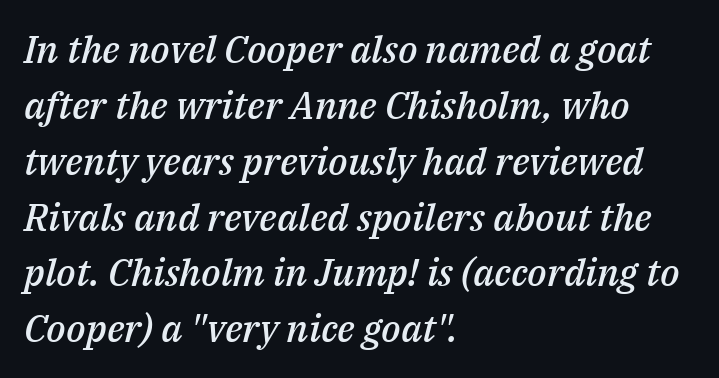
Q: Is the text bold? A: Semi-bold.
Q: Is the text italic (slanted)? A: Yes, it leans right by about 14 degrees.
Q: Is the text underlined? A: No.
Q: How is the paragraph aligned? A: Left-aligned.
Q: Is the spacing between letters normal or unusually wide? A: Normal.
Q: Is the spacing between lines tight, normal or loose? A: Normal.
Q: Width (condensed, normal, or wide)? A: Normal.
Q: Stroke contrast? A: Medium.
Q: x-height? A: Medium.
Q: Monospaced? A: No.
